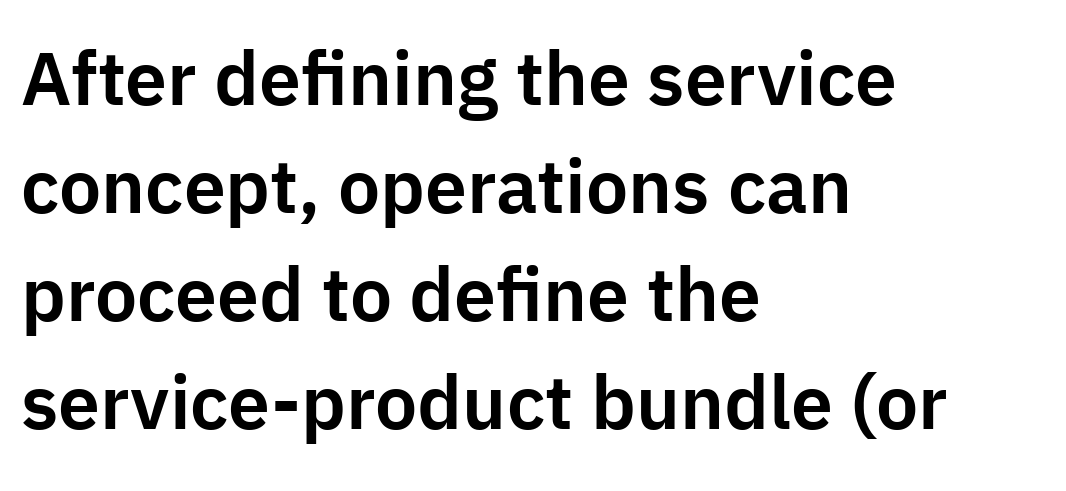
{"serif": "no", "italic": "no", "width": "normal", "stroke_contrast": "low", "x_height": "medium", "monospaced": "no", "underline": "no", "align": "left", "line_spacing": "normal", "line_spacing_ratio": 1.44, "letter_spacing": "normal", "letter_spacing_em": 0.0, "glyph_px": 75}
